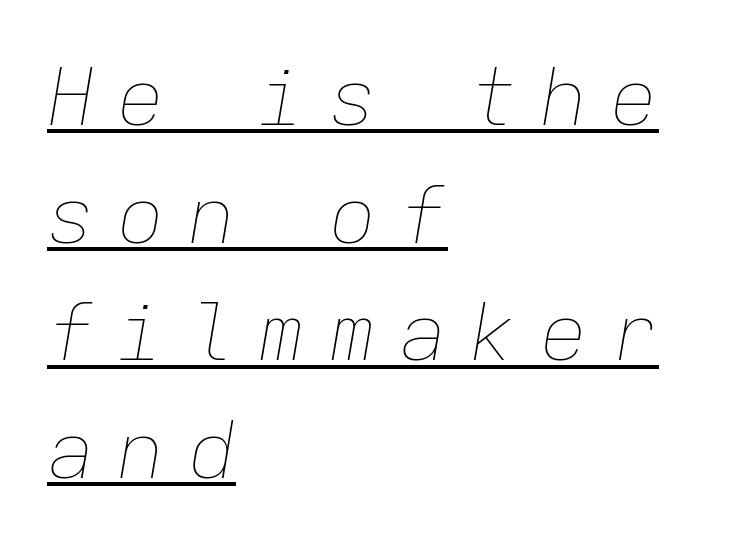
The image shows 80 px thin type, italic (leaning right), monospaced; set left-aligned, normal line spacing (1.47x), unusually wide letter spacing (+0.28 em), underlined; low stroke contrast and a medium x-height.
